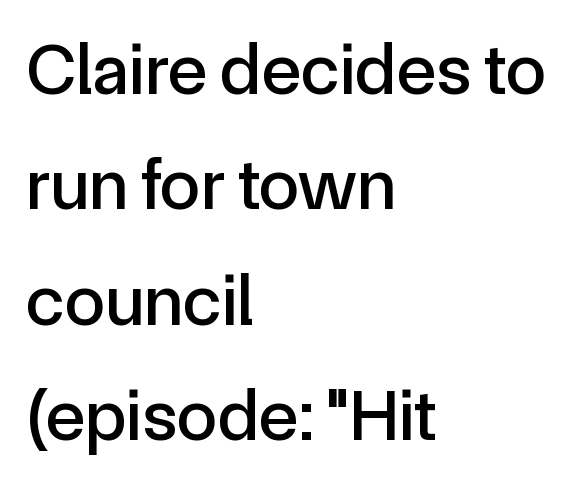
The image shows 73 px sans-serif type, upright; set left-aligned, normal line spacing (1.58x), normal letter spacing, not underlined; a medium x-height.
